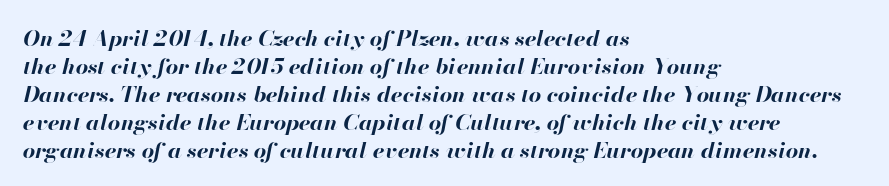
The image shows 22 px bold type, italic (leaning right); set left-aligned, normal line spacing (1.27x), normal letter spacing, not underlined.
